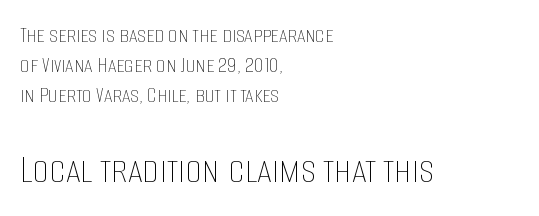
The lines are quadded left. Nobody touched the tracking dial on this one. The cut favours lightness, reaching ordinary text weight at its darkest. Unlike italic type, these characters show no tilt at all.
